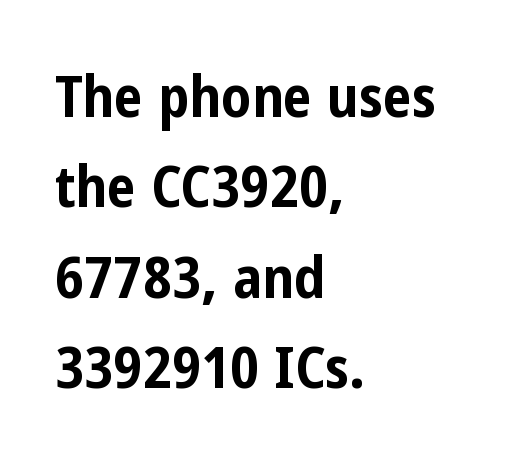
The image shows 58 px bold, condensed sans-serif type, upright; set left-aligned, normal line spacing (1.56x), normal letter spacing, not underlined; low stroke contrast and a medium x-height.
